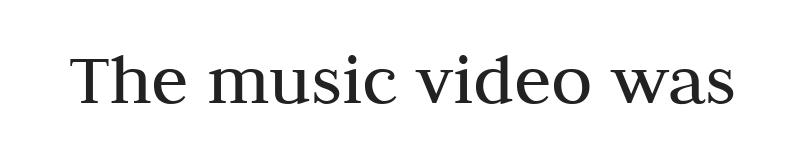
The passage shown is not underscored anywhere. The weight tops out at a normal text grade. This is the regular roman posture of the typeface. Letterform terminals end in serifs throughout the passage. Caption: standard tracking, unaltered.
